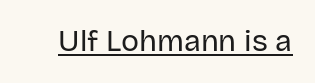
Q: Is the text bold? A: No.
Q: Is the text italic (slanted)? A: No, it is upright.
Q: Is the typeface a serif or a sans-serif typeface? A: Sans-serif.
Q: Is the text underlined? A: Yes.
Q: Is the spacing between letters normal or unusually wide? A: Normal.
Q: Width (condensed, normal, or wide)? A: Normal.
Q: Stroke contrast? A: Low.
Q: x-height? A: Large.
Q: Monospaced? A: No.
